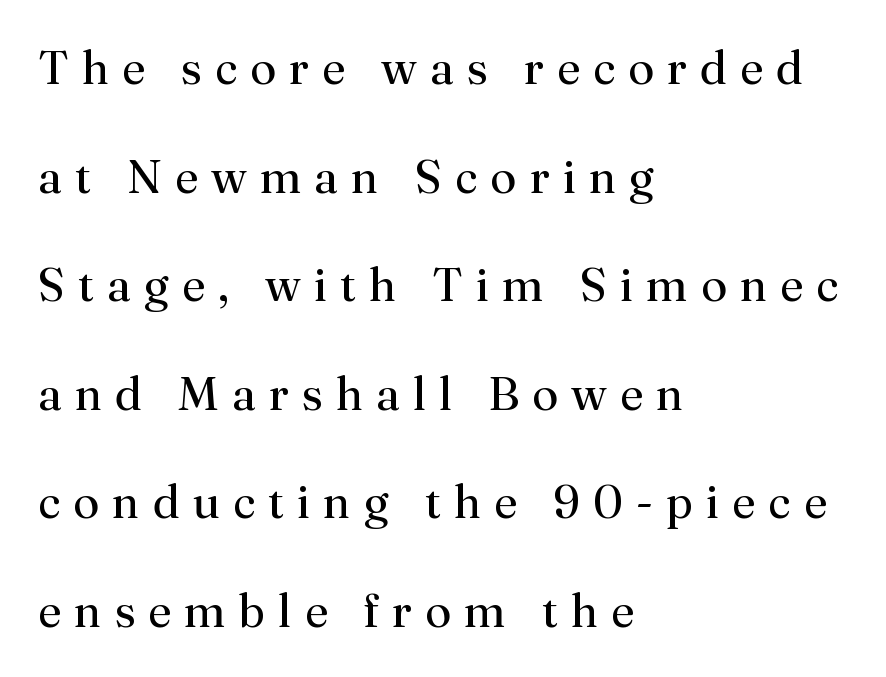
{"serif": "yes", "italic": "no", "bold": "no", "weight": "regular", "width": "normal", "stroke_contrast": "medium", "x_height": "small", "monospaced": "no", "underline": "no", "align": "left", "line_spacing": "loose", "line_spacing_ratio": 2.31, "letter_spacing": "wide", "letter_spacing_em": 0.28, "glyph_px": 47}
